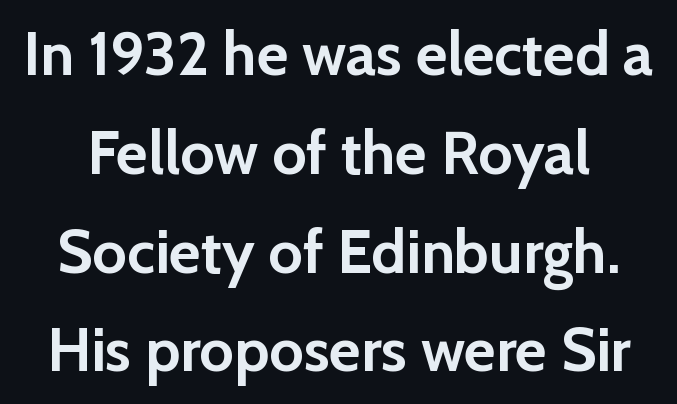
The axis of the letterforms is exactly vertical. Character widths vary here, with narrow letters taking less room than wide ones. Is the letter spacing exaggerated? No — it looks like the ordinary default. Students, observe: this is what conventionally led text looks like. Does the type have serifs? No, each stem ends abruptly.
